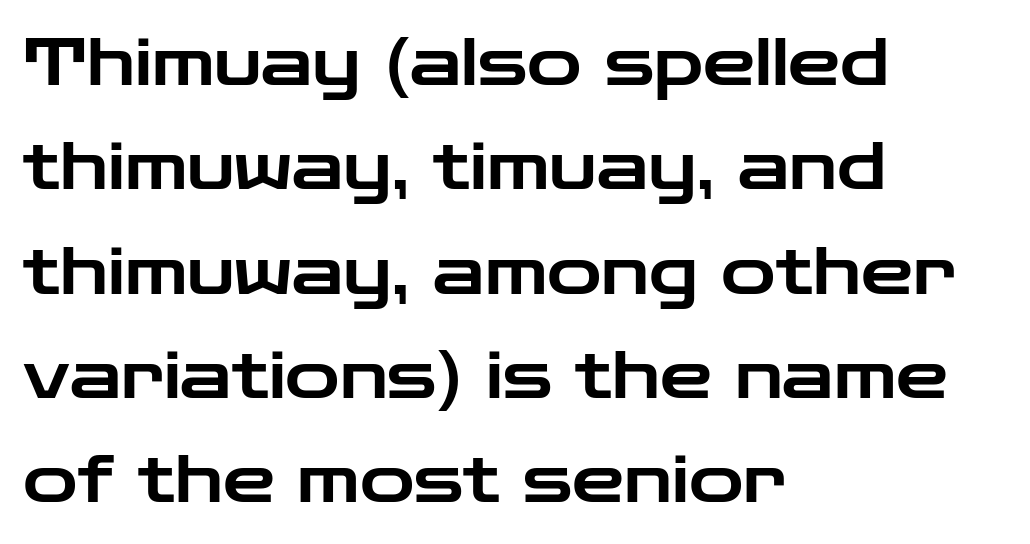
Q: Is the text italic (slanted)? A: No, it is upright.
Q: Is the typeface a serif or a sans-serif typeface? A: Sans-serif.
Q: Is the text underlined? A: No.
Q: How is the paragraph aligned? A: Left-aligned.
Q: Is the spacing between letters normal or unusually wide? A: Normal.
Q: Is the spacing between lines tight, normal or loose? A: Normal.
Q: Width (condensed, normal, or wide)? A: Wide.
Q: Stroke contrast? A: Low.
Q: x-height? A: Medium.
Q: Monospaced? A: No.
